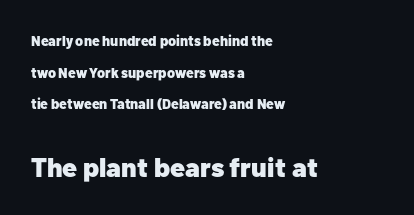
The image shows 27 px bold type, upright; set left-aligned, loose line spacing (2.26x), normal letter spacing, not underlined; the second (bottom) block is 1.93x larger.
